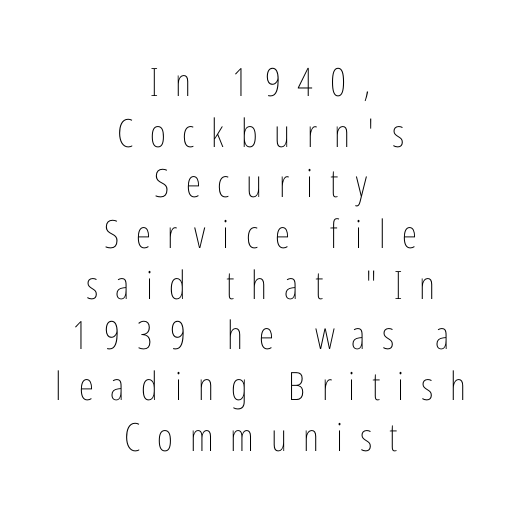
{"italic": "no", "bold": "no", "weight": "thin", "width": "condensed", "stroke_contrast": "low", "x_height": "medium", "monospaced": "no", "underline": "no", "align": "center", "line_spacing": "normal", "line_spacing_ratio": 1.3, "letter_spacing": "wide", "letter_spacing_em": 0.43, "glyph_px": 39}
